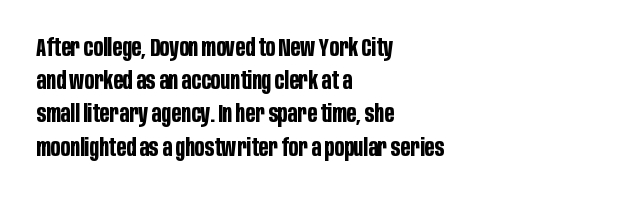
The image shows 25 px bold type, upright; set left-aligned, normal line spacing (1.33x), normal letter spacing, not underlined.
